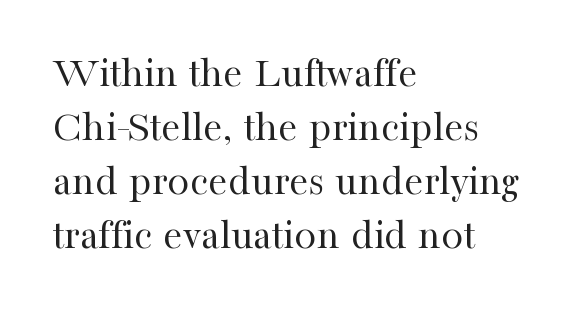
Q: Is the text bold? A: No.
Q: Is the text italic (slanted)? A: No, it is upright.
Q: Is the typeface a serif or a sans-serif typeface? A: Serif.
Q: Is the text underlined? A: No.
Q: How is the paragraph aligned? A: Left-aligned.
Q: Is the spacing between letters normal or unusually wide? A: Normal.
Q: Width (condensed, normal, or wide)? A: Normal.
Q: Stroke contrast? A: High.
Q: x-height? A: Medium.
Q: Monospaced? A: No.
